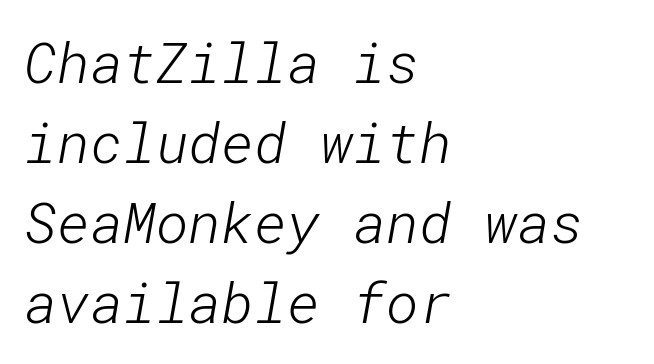
The image shows 56 px light sans-serif type; set left-aligned, normal line spacing (1.43x), normal letter spacing, not underlined; low stroke contrast and a medium x-height.
